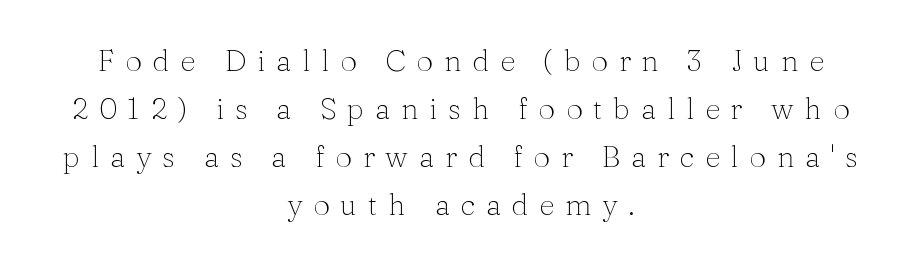
{"serif": "yes", "italic": "no", "bold": "no", "weight": "thin", "width": "normal", "stroke_contrast": "medium", "x_height": "medium", "monospaced": "no", "underline": "no", "align": "center", "line_spacing": "normal", "line_spacing_ratio": 1.6, "letter_spacing": "wide", "letter_spacing_em": 0.36, "glyph_px": 30}
